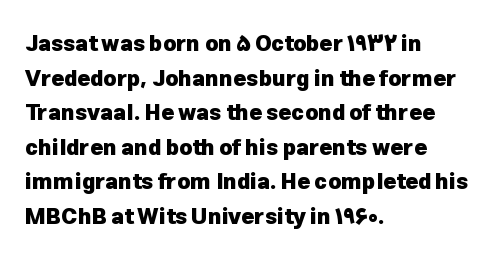
{"italic": "no", "bold": "yes", "underline": "no", "align": "left", "line_spacing": "normal", "line_spacing_ratio": 1.57, "letter_spacing": "normal", "letter_spacing_em": 0.0, "glyph_px": 22}
